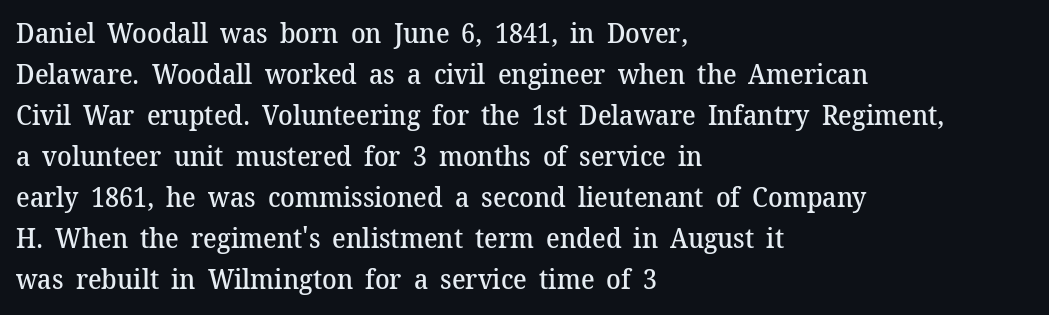
The image shows 27 px text type, upright; set left-aligned, normal line spacing (1.52x), normal letter spacing, not underlined.
